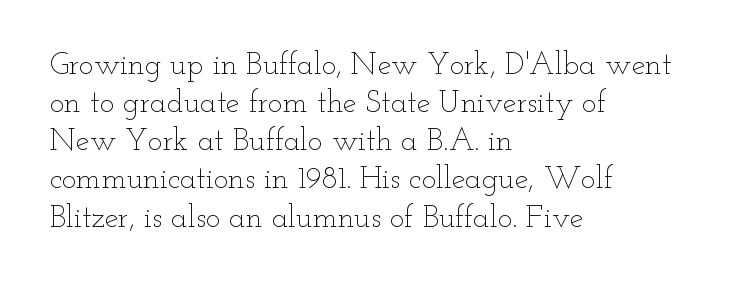
{"italic": "no", "bold": "no", "weight": "thin", "width": "wide", "stroke_contrast": "low", "x_height": "small", "monospaced": "no", "underline": "no", "align": "left", "line_spacing_ratio": 1.23, "letter_spacing": "normal", "letter_spacing_em": 0.0, "glyph_px": 31}
